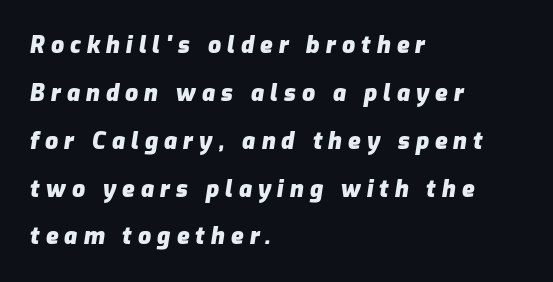
{"italic": "yes", "lean": "right", "slant_degrees": 9, "bold": "yes", "underline": "no", "align": "left", "line_spacing": "loose", "line_spacing_ratio": 2.08, "letter_spacing": "wide", "letter_spacing_em": 0.26, "glyph_px": 23}
